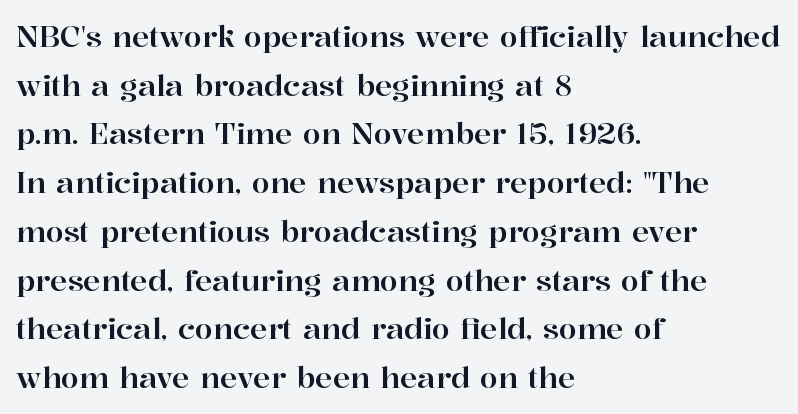
Q: Is the text italic (slanted)? A: No, it is upright.
Q: Is the typeface a serif or a sans-serif typeface? A: Serif.
Q: Is the text underlined? A: No.
Q: How is the paragraph aligned? A: Left-aligned.
Q: Is the spacing between letters normal or unusually wide? A: Normal.
Q: Is the spacing between lines tight, normal or loose? A: Normal.
Q: Width (condensed, normal, or wide)? A: Normal.
Q: Stroke contrast? A: High.
Q: x-height? A: Medium.
Q: Monospaced? A: No.
